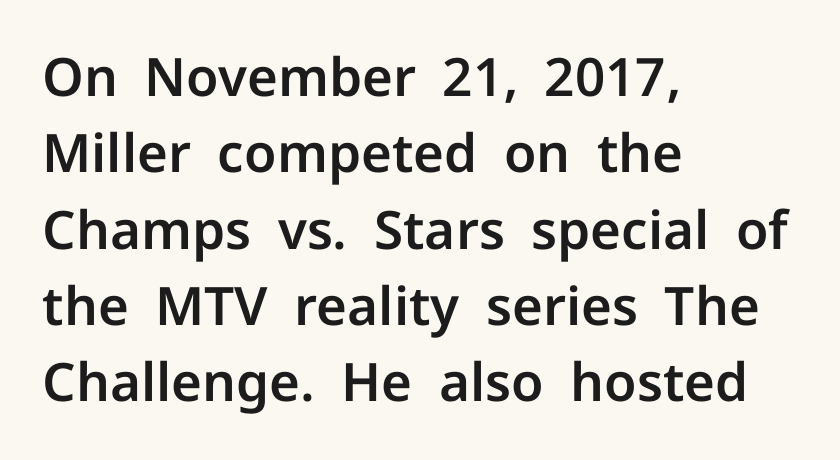
Does the leading feel generous? No, just average. Plain, unruled lines of type. The lettering holds an erect, upright posture throughout. A typesetter would call this proportional, since set widths differ per character. Each word holds together tightly as a unit, with standard inter-letter gaps.
